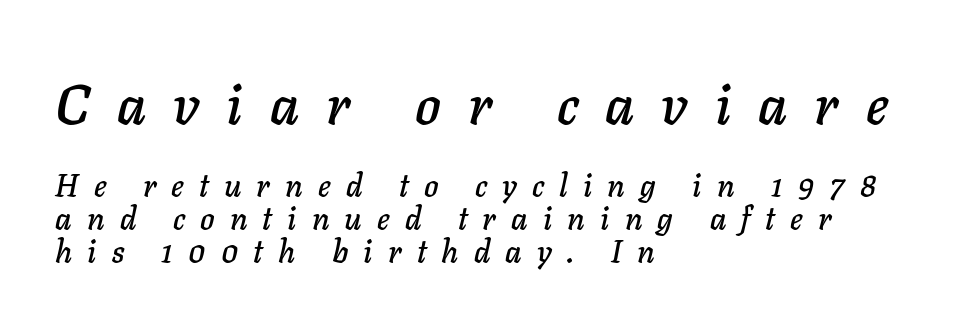
{"italic": "yes", "lean": "right", "slant_degrees": 11, "width": "normal", "stroke_contrast": "low", "x_height": "medium", "monospaced": "no", "underline": "no", "align": "left", "line_spacing": "tight", "line_spacing_ratio": 1.06, "letter_spacing": "wide", "letter_spacing_em": 0.49, "larger_block": "first", "size_ratio": 1.77, "glyph_px": 55}
